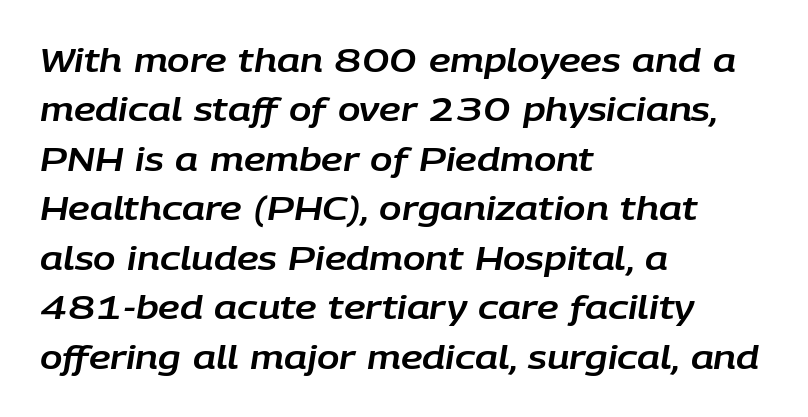
Baseline-to-baseline distance is the conventional proportion of letter height. The gaps between neighbouring characters are ordinary and unremarkable. Typeset ragged right — the left edge is the straight one. The rendering uses natural spacing where letterforms have individual widths.
